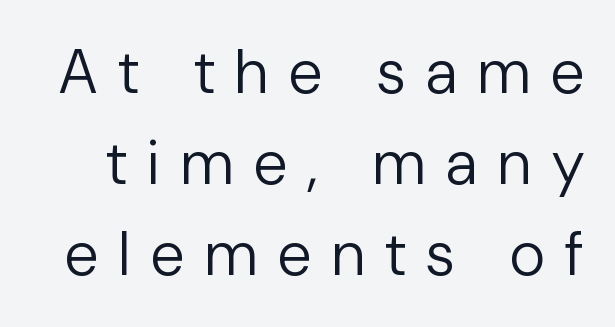
{"serif": "no", "italic": "no", "bold": "no", "weight": "regular", "width": "normal", "stroke_contrast": "low", "x_height": "medium", "monospaced": "no", "underline": "no", "line_spacing": "normal", "line_spacing_ratio": 1.47, "letter_spacing": "wide", "letter_spacing_em": 0.34, "glyph_px": 62}
